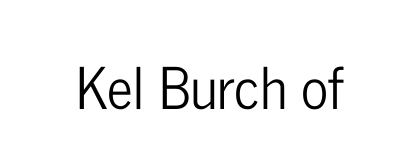
Posture: vertical. Standard letterfit; no display-style spreading of the glyphs. The face used here is proportionally spaced, like ordinary book or web type. The rendering shows plain stroke endings on the letterforms — a sans-serif design. The zone under the glyphs is completely vacant.
